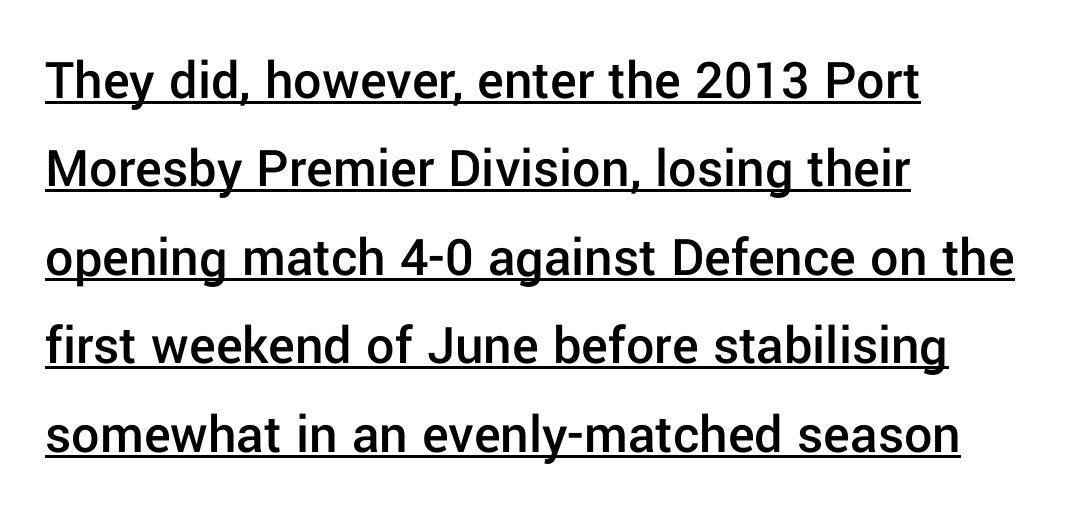
Q: Is the text bold? A: Semi-bold.
Q: Is the text italic (slanted)? A: No, it is upright.
Q: Is the typeface a serif or a sans-serif typeface? A: Sans-serif.
Q: Is the text underlined? A: Yes.
Q: How is the paragraph aligned? A: Left-aligned.
Q: Is the spacing between letters normal or unusually wide? A: Normal.
Q: Is the spacing between lines tight, normal or loose? A: Normal.
Q: Width (condensed, normal, or wide)? A: Normal.
Q: Stroke contrast? A: Low.
Q: x-height? A: Medium.
Q: Monospaced? A: No.
